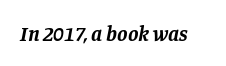
Pretty heavy lettering here — definitely bold. Each word holds together tightly as a unit, with standard inter-letter gaps. Emphasis-style slanted type is in use. Only glyphs here, with clear space below each row.
